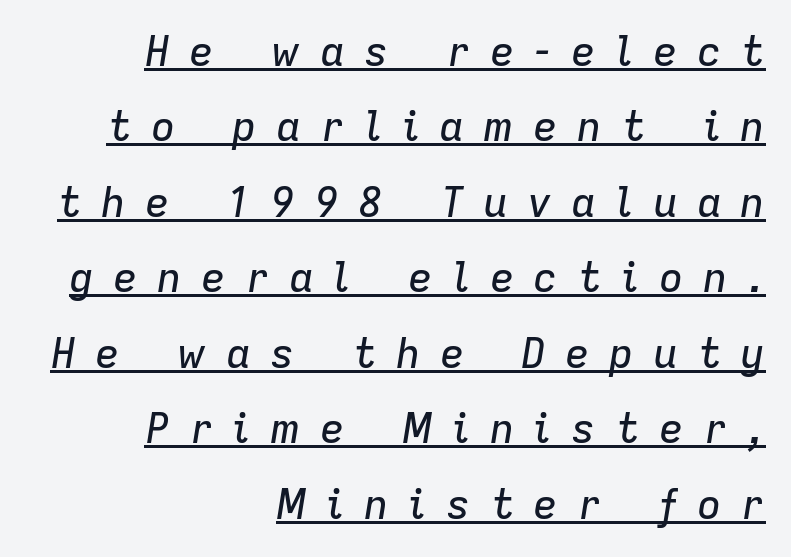
The image shows 41 px text type, italic (leaning right); set right-aligned, line spacing 1.84x, unusually wide letter spacing (+0.47 em), underlined; low stroke contrast and a medium x-height.
